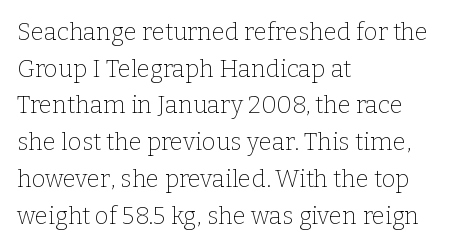
The image shows 24 px text type, upright; set left-aligned, normal line spacing (1.53x), normal letter spacing, not underlined.
